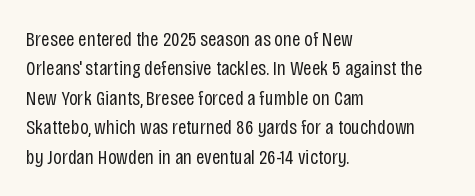
A clean baseline with only descenders dipping below it. If you drew a line through each stem, it would be perfectly vertical. Honestly, the row spacing looks completely unremarkable. Is this a heavy cut? Hardly; it is regular or lighter.
